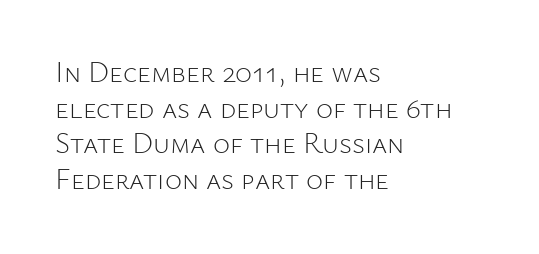
The image shows 29 px light sans-serif type, upright; set left-aligned, line spacing 1.23x, normal letter spacing, not underlined; low stroke contrast and a medium x-height.
